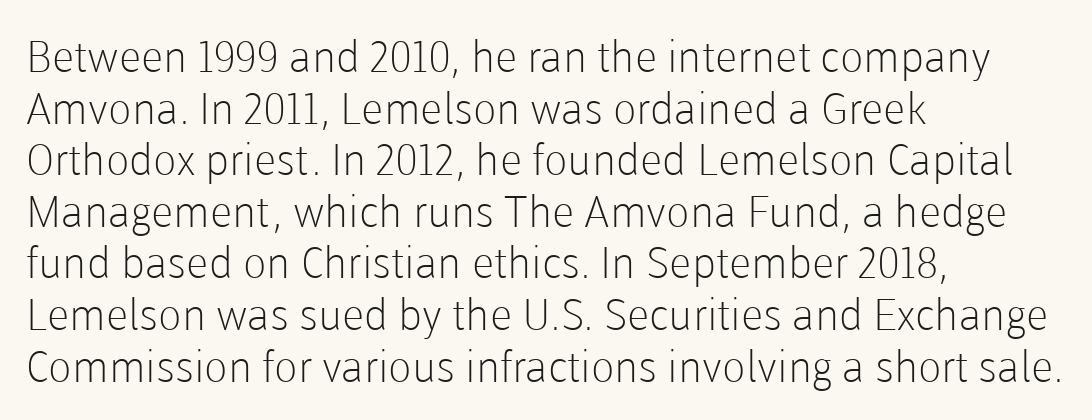
The image shows 43 px light sans-serif type, upright; set left-aligned, line spacing 1.2x, normal letter spacing, not underlined; low stroke contrast and a medium x-height.
